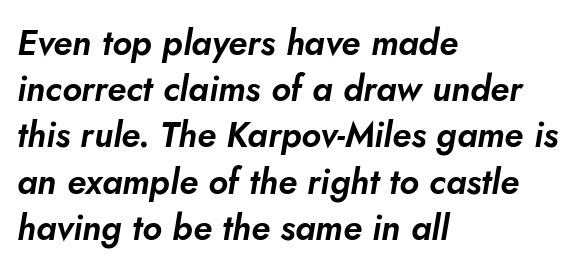
The image shows 35 px text type, italic (leaning right); set left-aligned, normal line spacing (1.32x), normal letter spacing, not underlined; low stroke contrast and a small x-height.
